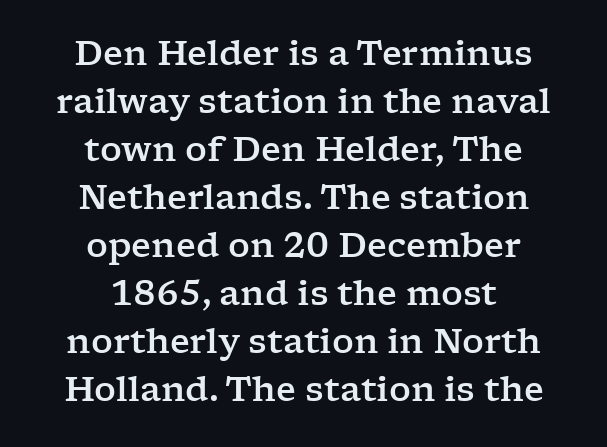
{"serif": "yes", "italic": "no", "width": "wide", "stroke_contrast": "low", "x_height": "medium", "monospaced": "no", "underline": "no", "align": "center", "line_spacing": "normal", "line_spacing_ratio": 1.41, "letter_spacing": "normal", "letter_spacing_em": 0.0, "glyph_px": 34}
